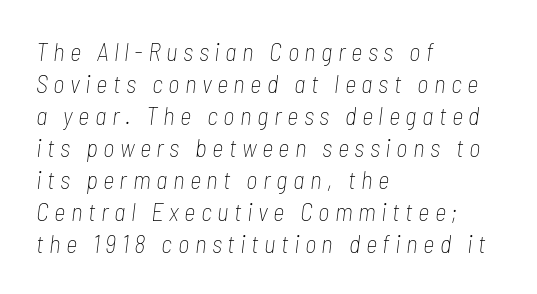
{"italic": "yes", "lean": "right", "slant_degrees": 7, "bold": "no", "underline": "no", "align": "left", "line_spacing": "normal", "line_spacing_ratio": 1.28, "letter_spacing": "wide", "letter_spacing_em": 0.22, "glyph_px": 25}
